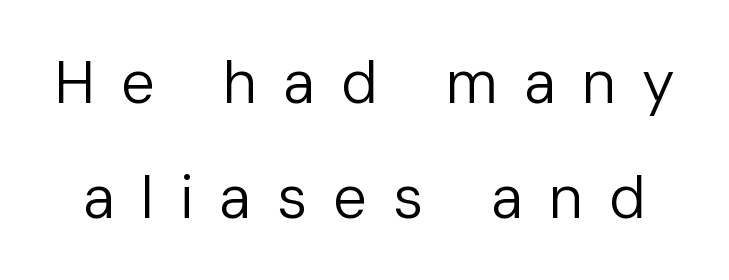
The image shows 60 px regular-weight sans-serif type, upright; set loose line spacing (1.91x), unusually wide letter spacing (+0.43 em), not underlined; low stroke contrast and a medium x-height.
